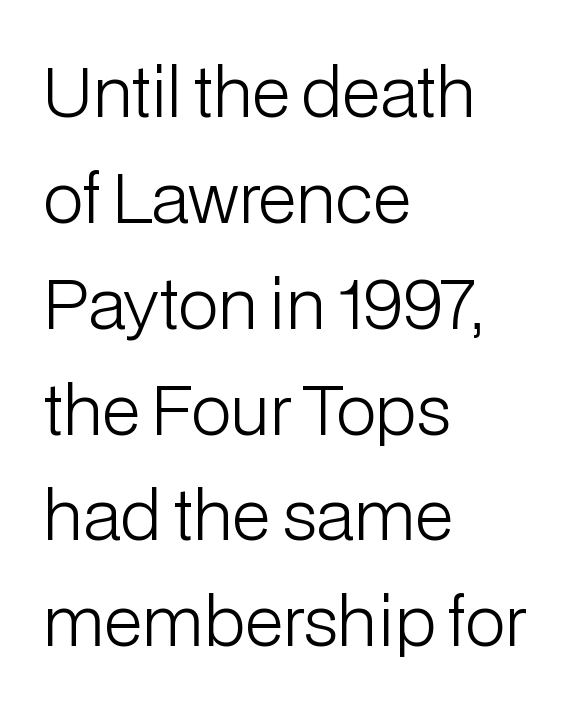
In terms of letterform style, serifs are entirely absent. These lines sit exactly where default settings would place them. Spacing verdict: proportional, widths tailored to each character. Heaviness? Minimal to ordinary, like unemphasized prose.
